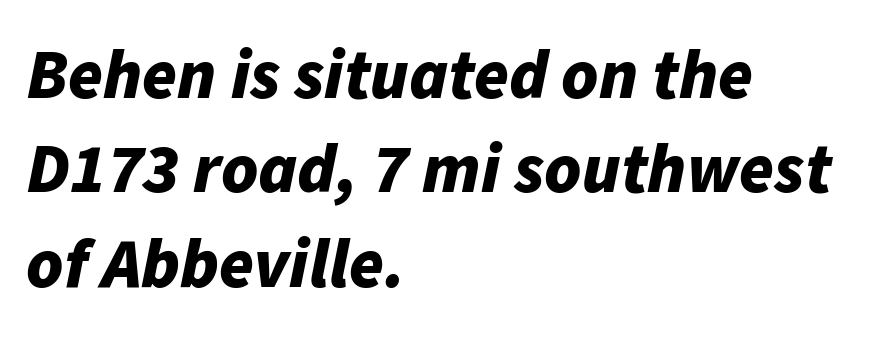
The image shows 70 px bold type, italic (leaning right); set left-aligned, normal line spacing (1.35x), normal letter spacing, not underlined; low stroke contrast and a medium x-height.
